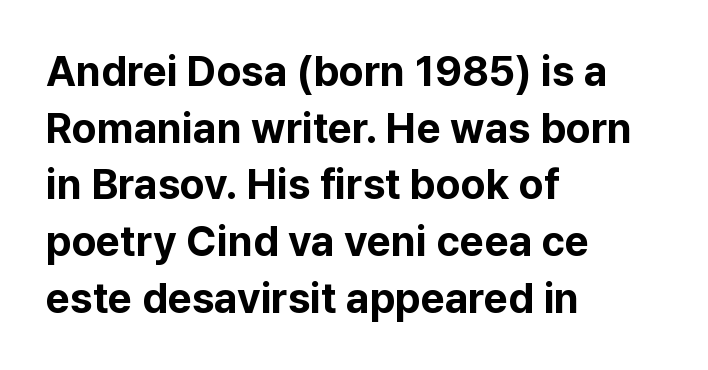
The image shows 42 px bold sans-serif type, upright; set left-aligned, normal line spacing (1.35x), normal letter spacing, not underlined; low stroke contrast and a medium x-height.
